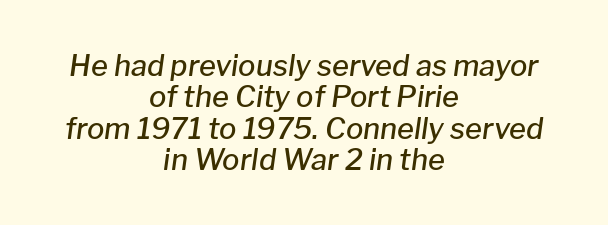
The image shows 29 px semibold type, italic (leaning right); set centered, tight line spacing (1.08x), normal letter spacing, not underlined; low stroke contrast and a medium x-height.
